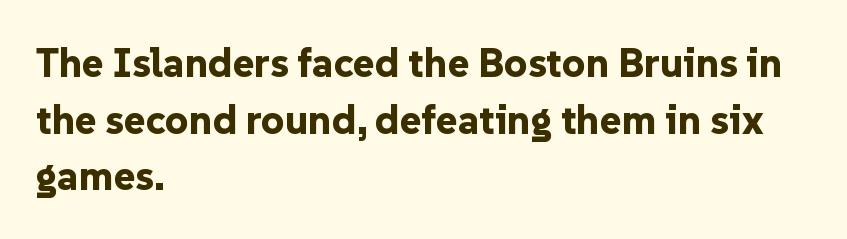
Spacing between characters is what you'd get straight out of the box. Glance below the letters and you will spot only blank space. This sample uses an upright cut, with every glyph sitting square on the baseline. The glyphs have the mass of a bold cut.
